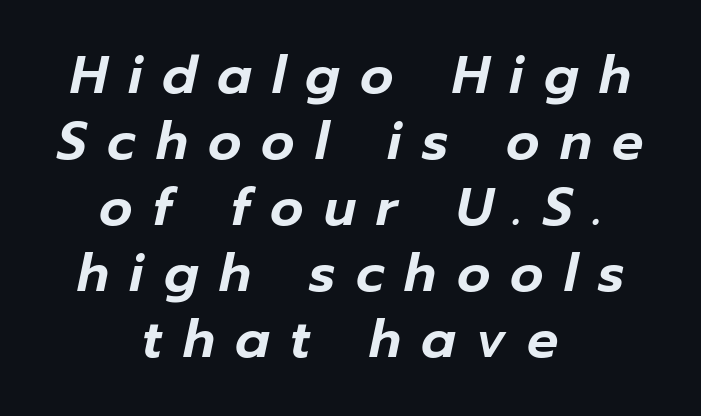
This sample is center-justified, so both line endings float freely. The area under the type is left untouched. Do the characters align in a grid? No, the font is proportional. This sample keeps an unexceptional amount of space between lines. You could only call the tracking loose — the letters float apart.
